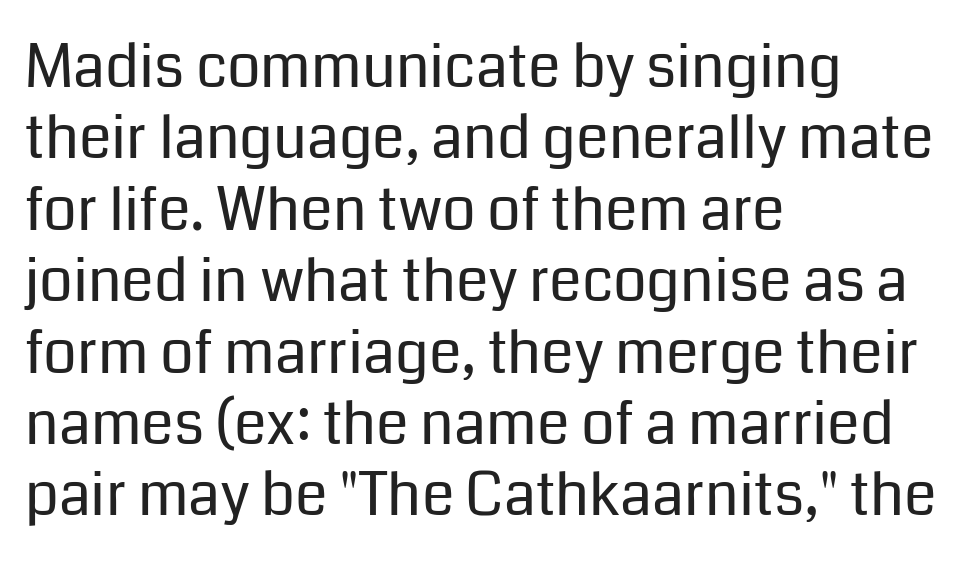
{"serif": "no", "italic": "no", "bold": "no", "weight": "regular", "width": "normal", "stroke_contrast": "low", "x_height": "medium", "monospaced": "no", "underline": "no", "align": "left", "line_spacing_ratio": 1.21, "letter_spacing": "normal", "letter_spacing_em": 0.0, "glyph_px": 59}
